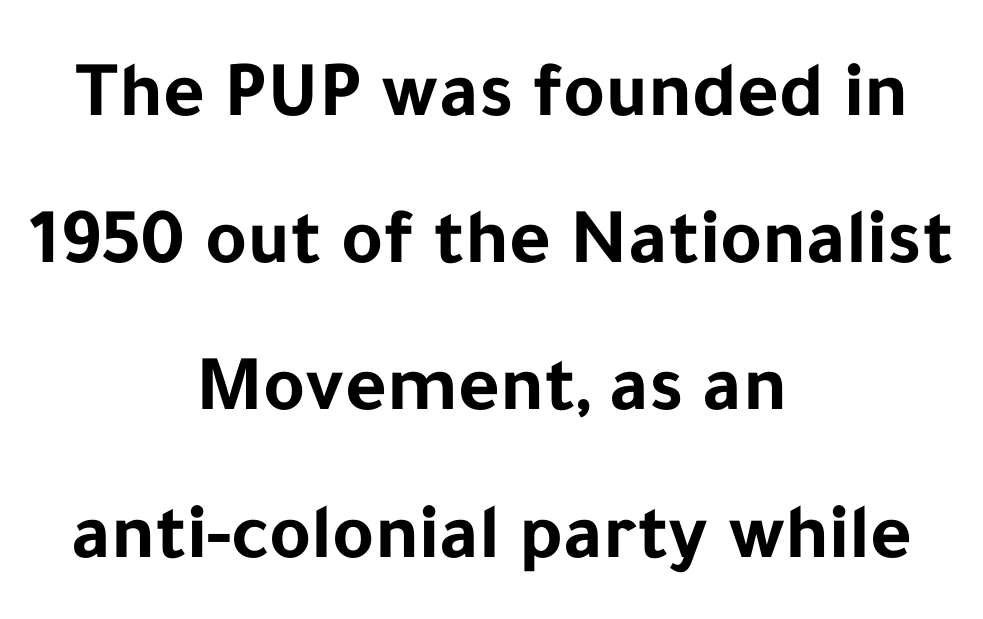
The image shows 80 px bold sans-serif type, upright; set centered, line spacing 1.84x, normal letter spacing, not underlined; low stroke contrast and a medium x-height.
